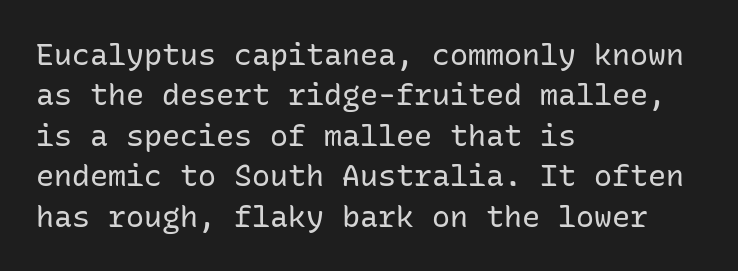
The image shows 30 px regular-weight sans-serif type, upright, monospaced; set left-aligned, normal line spacing (1.35x), normal letter spacing, not underlined; low stroke contrast and a medium x-height.
